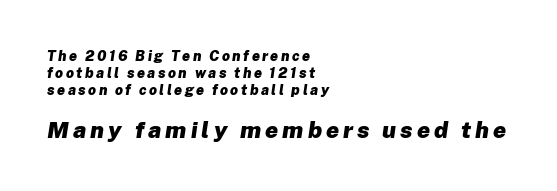
The image shows 23 px bold type, italic (leaning right); set left-aligned, line spacing 1.2x, not underlined; the second (bottom) block is 1.64x larger.
